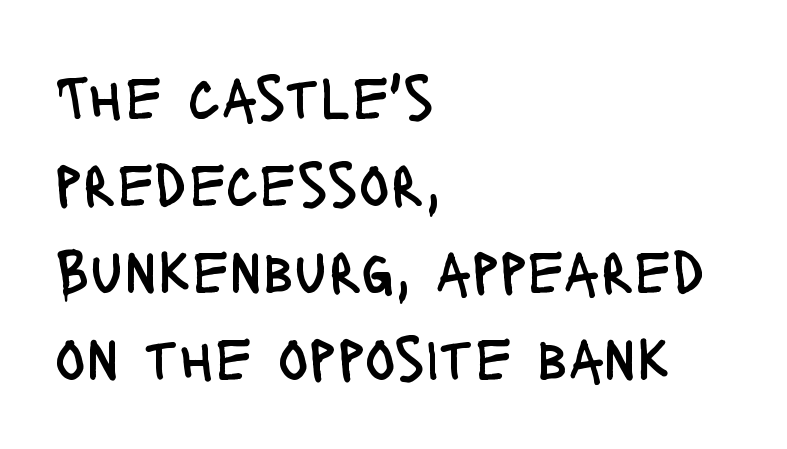
{"serif": "no", "italic": "no", "bold": "no", "weight": "regular", "width": "condensed", "stroke_contrast": "low", "x_height": "large", "monospaced": "no", "underline": "no", "align": "left", "line_spacing": "normal", "line_spacing_ratio": 1.36, "letter_spacing": "normal", "letter_spacing_em": 0.0, "glyph_px": 64}
